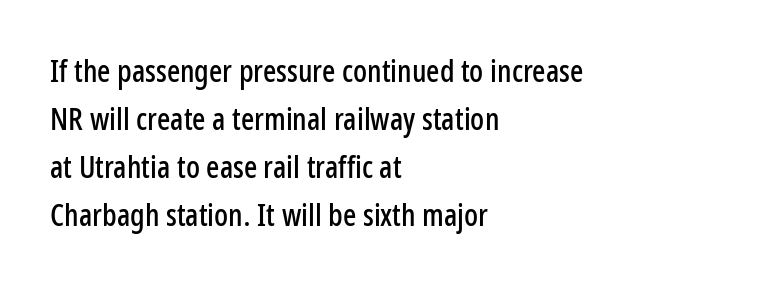
The image shows 31 px condensed sans-serif type, upright; set left-aligned, normal line spacing (1.55x), normal letter spacing, not underlined; low stroke contrast and a medium x-height.
